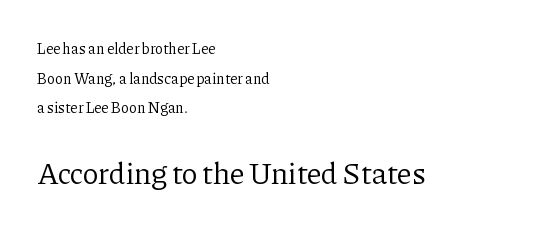
{"serif": "yes", "italic": "no", "bold": "no", "weight": "regular", "width": "normal", "stroke_contrast": "low", "x_height": "medium", "monospaced": "no", "underline": "no", "align": "left", "line_spacing": "loose", "line_spacing_ratio": 1.97, "letter_spacing": "normal", "letter_spacing_em": 0.0, "larger_block": "second", "size_ratio": 2.0, "glyph_px": 30}
